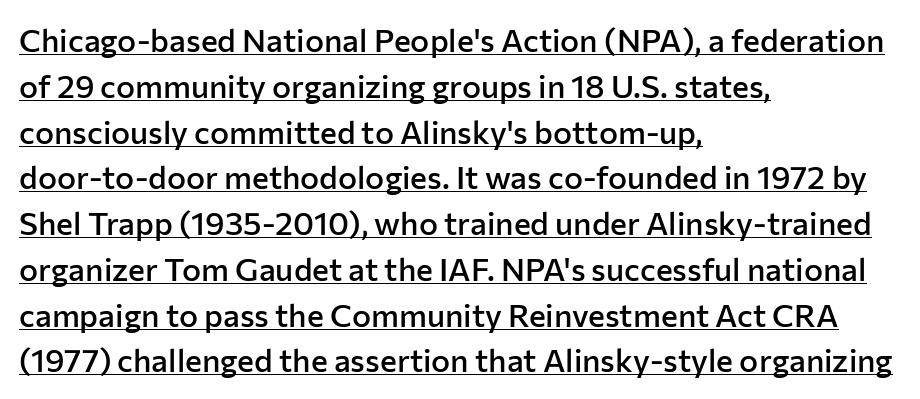
Between one letter and the next there's only the usual sliver of space. The passage shown is typed in a proportional face where columns would drift. Every word sits above its own underline. A classic flush-left, rag-right setting is used for this passage. In terms of leading, this rendering sits right in the middle.
